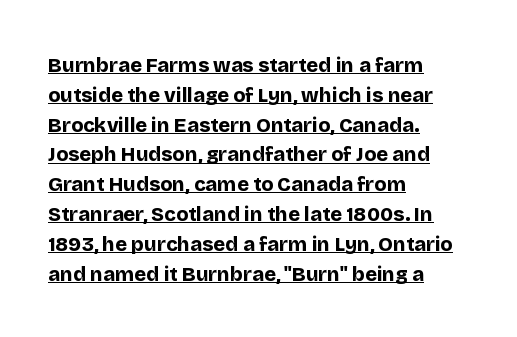
All the whitespace from short lines collects on the right. There is no visible air inserted between adjacent glyphs. Each line of the rendering has a horizontal stroke beneath the glyphs. Vertically, the passage feels balanced, rows spaced as you'd expect. These lines were composed using upright roman letters. Heavy, bold letterforms.
